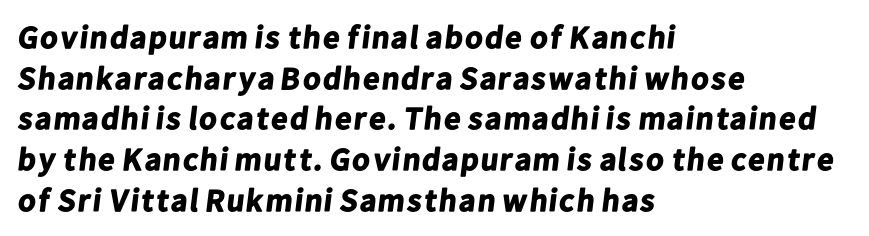
The image shows 32 px bold sans-serif type; set left-aligned, normal line spacing (1.27x), normal letter spacing, not underlined; low stroke contrast and a medium x-height.
